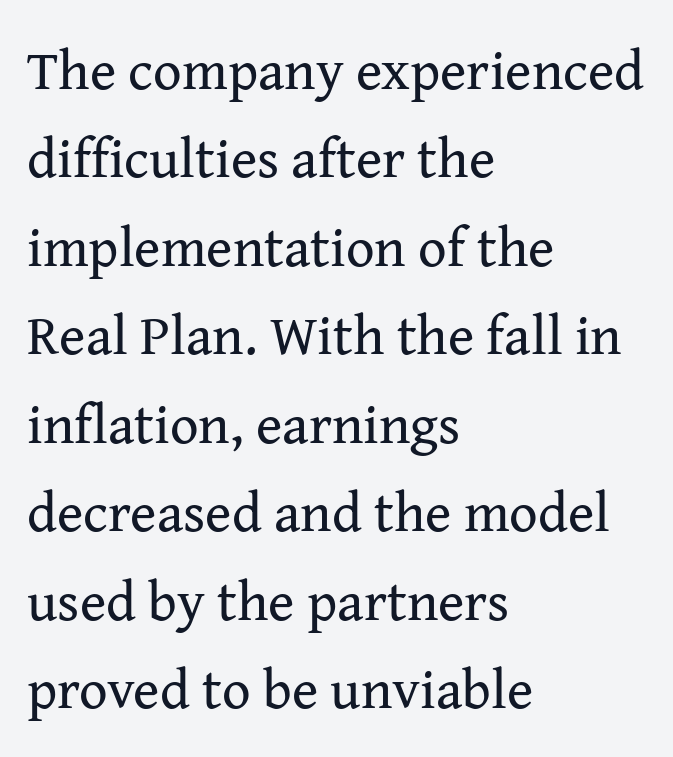
Classification — serif. Regular leading. The weight would be labelled regular, book, light, or lighter still. Does the lettering tilt? It doesn't — this is upright. This sample has the flowing, uneven cadence of proportional lettering. The lines are quadded left.
